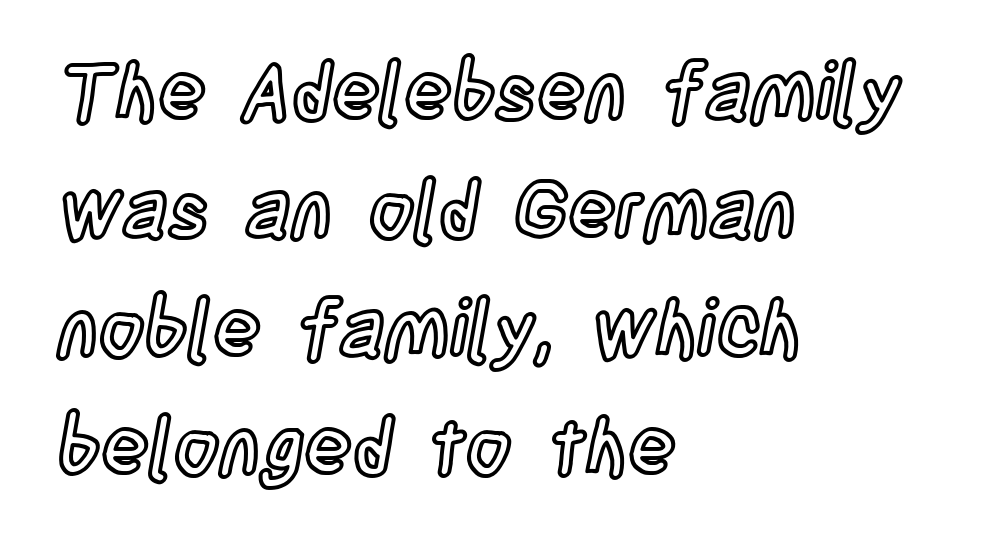
{"width": "condensed", "x_height": "large", "monospaced": "no", "underline": "no", "align": "left", "line_spacing": "normal", "line_spacing_ratio": 1.5, "letter_spacing": "normal", "letter_spacing_em": 0.0, "glyph_px": 79}
